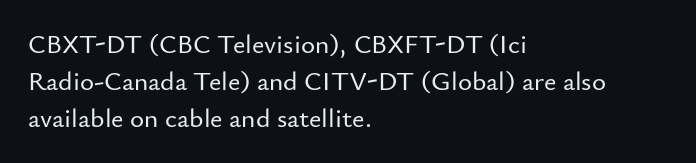
{"italic": "no", "underline": "no", "align": "left", "line_spacing": "normal", "line_spacing_ratio": 1.37, "letter_spacing": "normal", "letter_spacing_em": 0.0, "glyph_px": 27}
